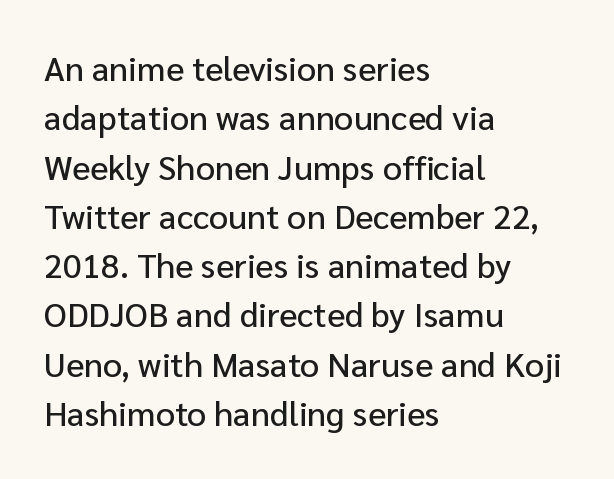
The image shows 34 px sans-serif type, upright; set left-aligned, normal line spacing (1.45x), normal letter spacing, not underlined; low stroke contrast and a medium x-height.
